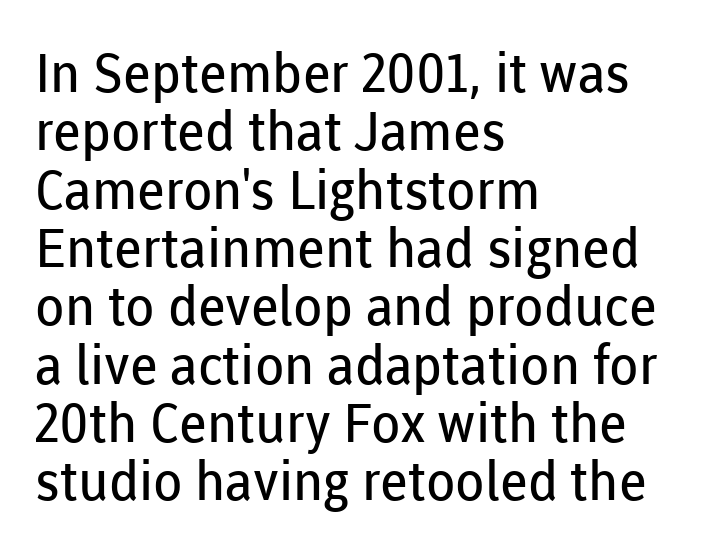
The image shows 54 px regular-weight sans-serif type, upright; set left-aligned, tight line spacing (1.08x), normal letter spacing, not underlined; low stroke contrast and a medium x-height.
